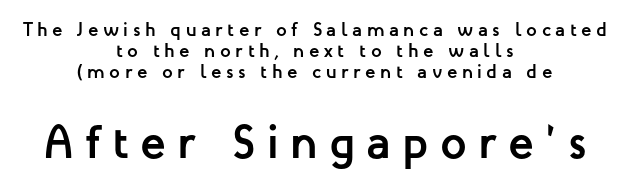
Q: Is the text bold? A: Yes.
Q: Is the text italic (slanted)? A: No, it is upright.
Q: Is the typeface a serif or a sans-serif typeface? A: Sans-serif.
Q: Is the text underlined? A: No.
Q: How is the paragraph aligned? A: Centered.
Q: Is the spacing between letters normal or unusually wide? A: Unusually wide.
Q: Is the spacing between lines tight, normal or loose? A: Tight.
Q: Which block of text is set in a larger size, the first (top) or the second (bottom)? A: The second (bottom) one.
Q: Width (condensed, normal, or wide)? A: Normal.
Q: Stroke contrast? A: Low.
Q: x-height? A: Medium.
Q: Monospaced? A: No.
